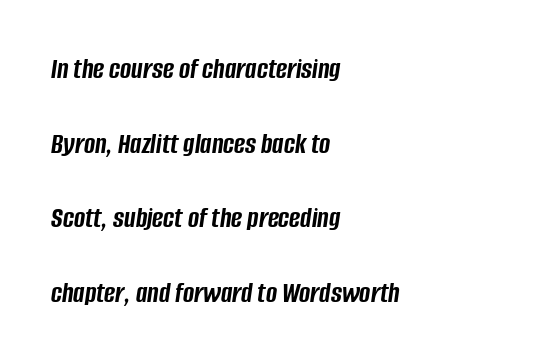
The image shows 30 px semibold, condensed type, italic (leaning right); set left-aligned, loose line spacing (2.49x), normal letter spacing, not underlined; low stroke contrast and a large x-height.
